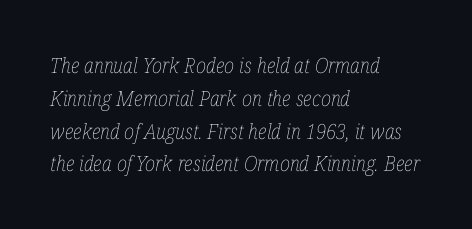
Q: Is the text bold? A: No.
Q: Is the text italic (slanted)? A: Yes, it leans right by about 12 degrees.
Q: Is the text underlined? A: No.
Q: How is the paragraph aligned? A: Left-aligned.
Q: Is the spacing between letters normal or unusually wide? A: Normal.
Q: Is the spacing between lines tight, normal or loose? A: Normal.
